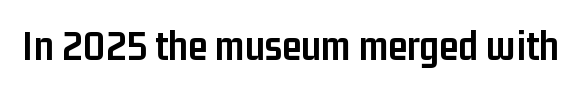
Descender tails drop into unmarked territory. The glyphs have the mass of a bold cut. Spacing between characters is what you'd get straight out of the box. Ordinary non-slanted type is in use.
